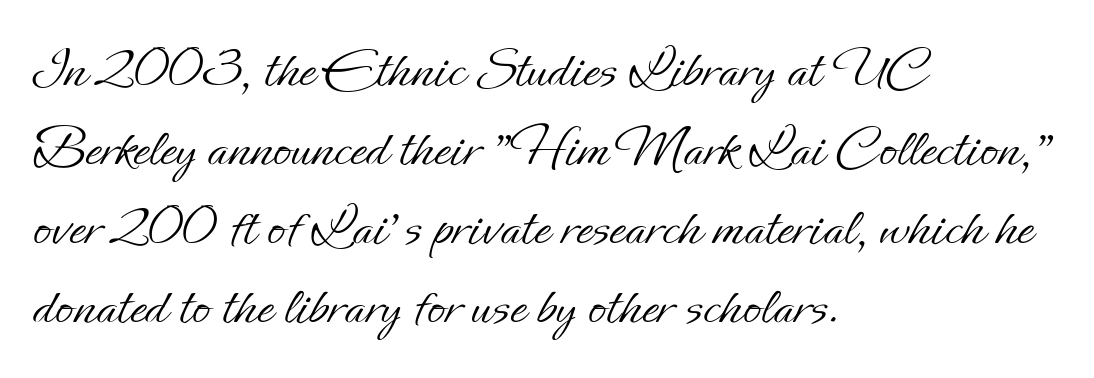
Q: Is the text bold? A: No.
Q: Is the text italic (slanted)? A: Yes.
Q: Is the text underlined? A: No.
Q: How is the paragraph aligned? A: Left-aligned.
Q: Is the spacing between letters normal or unusually wide? A: Normal.
Q: Is the spacing between lines tight, normal or loose? A: Normal.
Q: Width (condensed, normal, or wide)? A: Normal.
Q: Stroke contrast? A: Low.
Q: x-height? A: Small.
Q: Monospaced? A: No.
